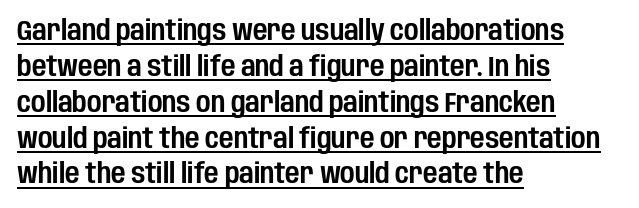
{"serif": "no", "italic": "no", "width": "condensed", "stroke_contrast": "low", "x_height": "large", "monospaced": "no", "underline": "yes", "align": "left", "line_spacing": "normal", "line_spacing_ratio": 1.28, "letter_spacing": "normal", "letter_spacing_em": 0.0, "glyph_px": 28}
